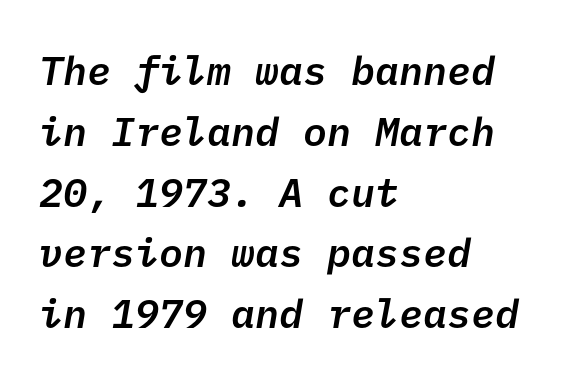
The image shows 40 px semibold sans-serif type; set left-aligned, normal line spacing (1.52x), normal letter spacing, not underlined; low stroke contrast and a medium x-height.
